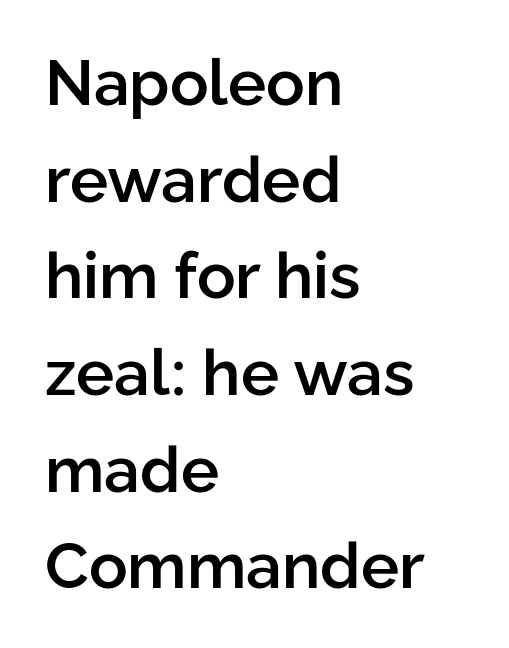
Moderately thickened strokes mark this as semibold type. Just letters on the line, the space beneath them empty. Casual observation: everything's shoved over to the left. A typesetter would call this proportional, since set widths differ per character.
